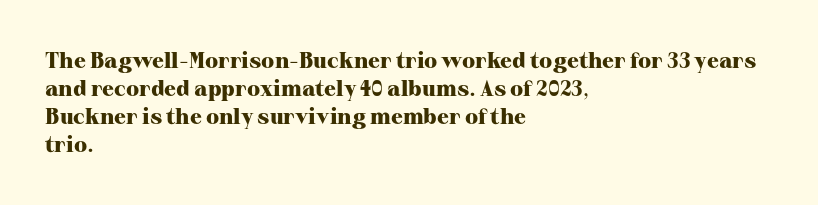
{"italic": "no", "bold": "yes", "underline": "no", "align": "left", "line_spacing": "normal", "line_spacing_ratio": 1.27, "letter_spacing": "normal", "letter_spacing_em": 0.0, "glyph_px": 22}
